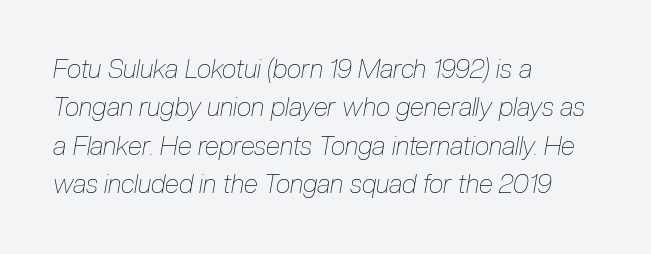
The baseline area is clear. The letters look calm and open, with moderate or lighter stems. These lines stack with their left ends in a neat column. Italic: yes, the glyphs are oblique. In terms of leading, this rendering sits right in the middle. The letterforms sit shoulder to shoulder at normal distance.
